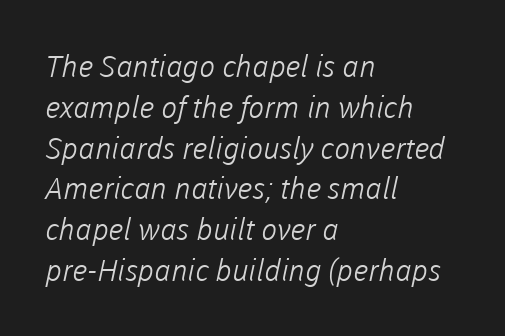
The image shows 30 px light sans-serif type; set left-aligned, normal line spacing (1.36x), normal letter spacing, not underlined; low stroke contrast and a medium x-height.
